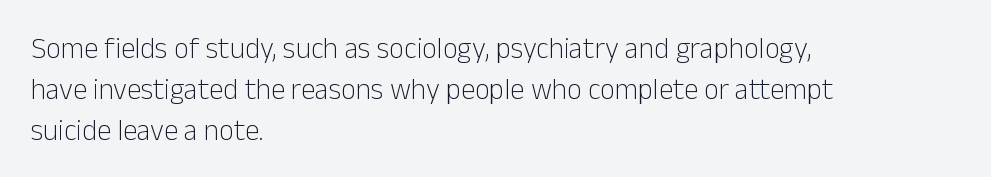
Stroke terminals: plain, sans-serif. The typesetter chose a ragged-right arrangement here. Compared with typical body copy, the letter spacing here is the same. On a weight scale, this lands at 450 or below.
